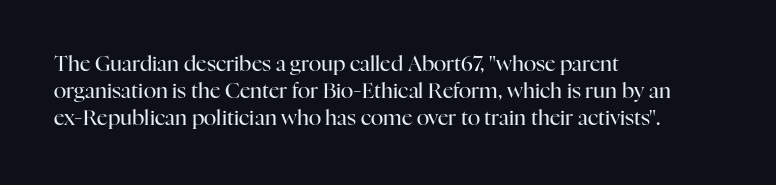
Q: Is the text bold? A: No.
Q: Is the text italic (slanted)? A: No, it is upright.
Q: Is the text underlined? A: No.
Q: How is the paragraph aligned? A: Left-aligned.
Q: Is the spacing between letters normal or unusually wide? A: Normal.
Q: Is the spacing between lines tight, normal or loose? A: Normal.
